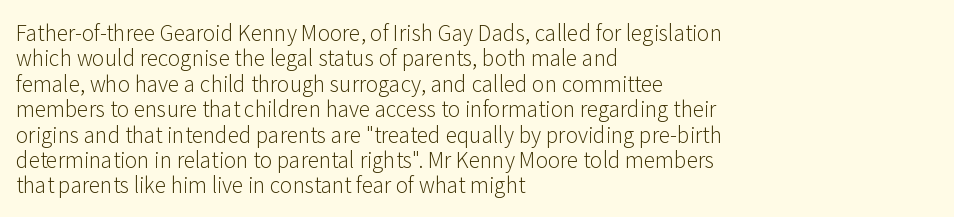
{"italic": "no", "bold": "no", "underline": "no", "align": "left", "line_spacing_ratio": 1.21, "letter_spacing": "normal", "letter_spacing_em": 0.0, "glyph_px": 21}
